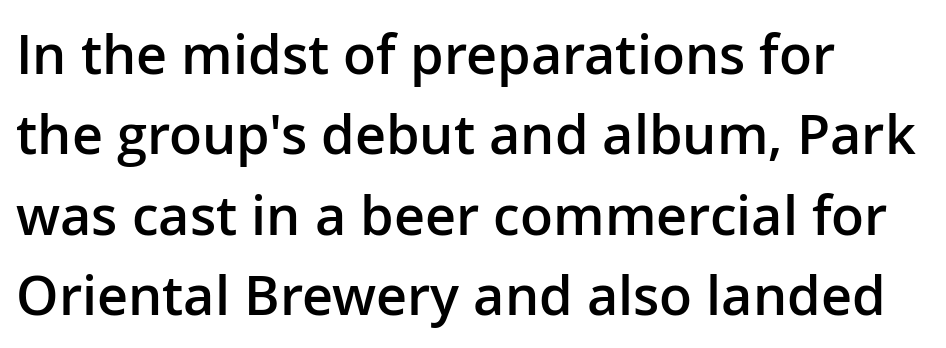
These lines are rendered in a variable-pitch font. Note: no serifs on the glyphs. Is there much room between lines? A standard amount, neither cramped nor airy. Reading down the block, your eye returns to a fixed left position each line. A bit beefed up — I'd call it semibold rather than bold.
